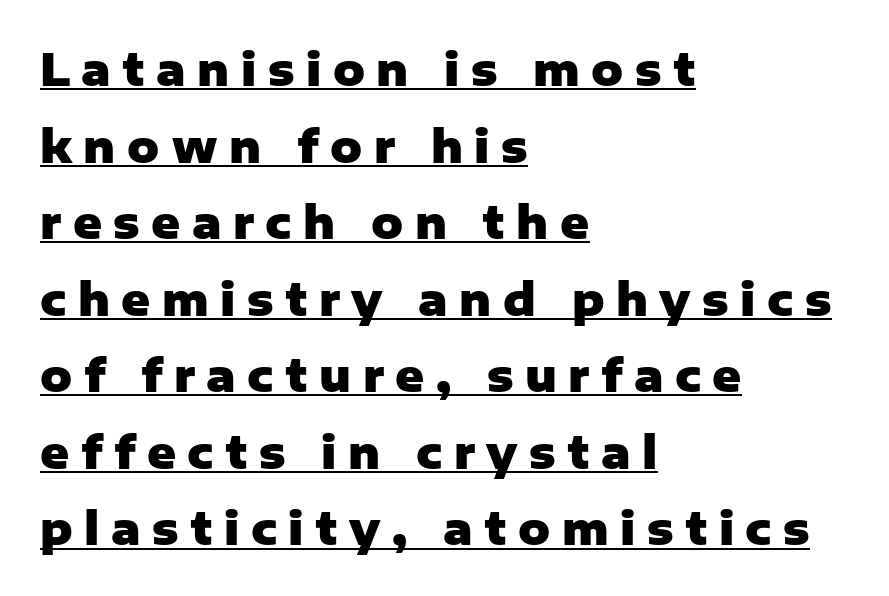
The face used here appears with an underline applied. How are the letters spaced? Widely, with obvious added tracking. This sample has the flowing, uneven cadence of proportional lettering. Where is the straight margin? On the left. Letterform terminals end flat and unadorned throughout the passage.
